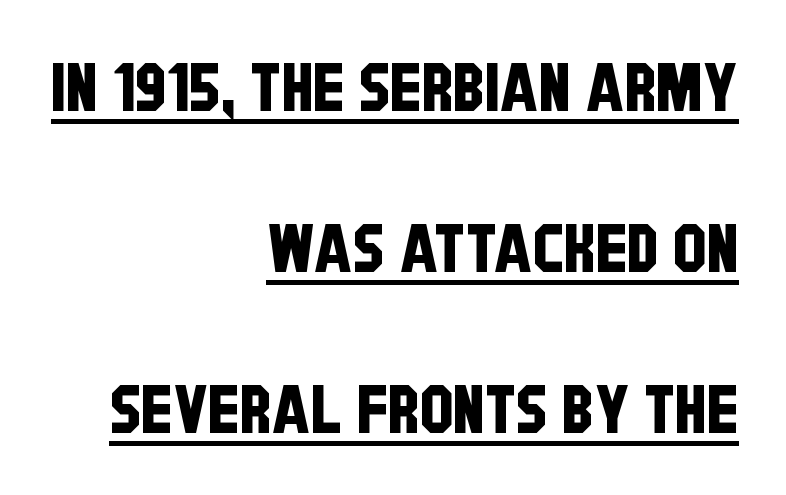
Q: Is the typeface a serif or a sans-serif typeface? A: Sans-serif.
Q: Is the text underlined? A: Yes.
Q: How is the paragraph aligned? A: Right-aligned.
Q: Is the spacing between letters normal or unusually wide? A: Normal.
Q: Is the spacing between lines tight, normal or loose? A: Loose.
Q: Width (condensed, normal, or wide)? A: Condensed.
Q: Stroke contrast? A: Low.
Q: x-height? A: Large.
Q: Monospaced? A: No.
